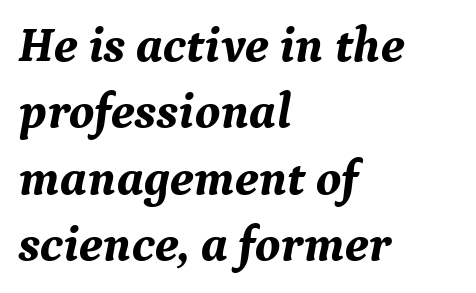
{"serif": "yes", "italic": "yes", "lean": "right", "slant_degrees": 9, "bold": "yes", "weight": "bold", "width": "normal", "stroke_contrast": "medium", "x_height": "medium", "monospaced": "no", "underline": "no", "align": "left", "line_spacing": "normal", "line_spacing_ratio": 1.33, "letter_spacing": "normal", "letter_spacing_em": 0.0, "glyph_px": 50}
